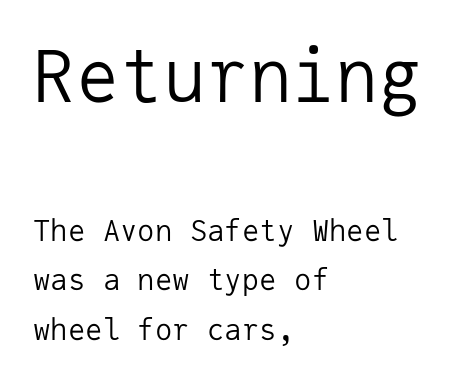
Horizontal bands of white between lines are of average thickness. Do the characters align in a grid? Yes, the font is monospaced. Posture: vertical. Vertical stems look standard width or narrower in stroke. Short and long lines alike share a common starting point at left. Glyph-to-glyph distance matches everyday printed text.
